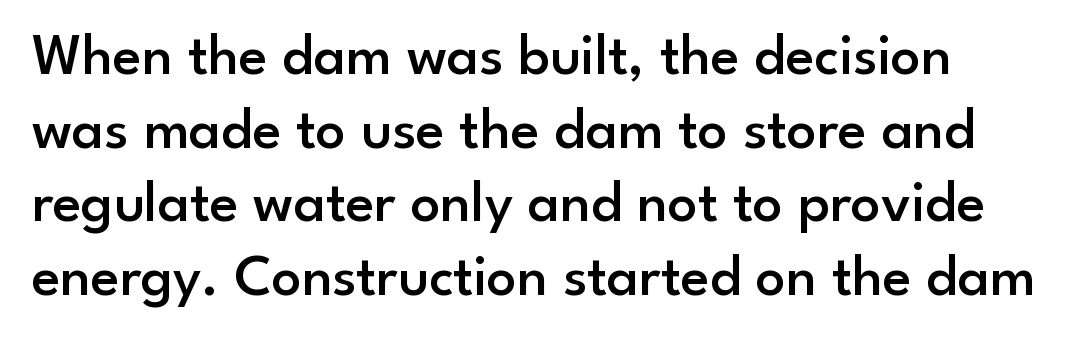
{"serif": "no", "italic": "no", "bold": "semi", "weight": "semibold", "width": "normal", "stroke_contrast": "low", "x_height": "small", "monospaced": "no", "underline": "no", "line_spacing": "normal", "line_spacing_ratio": 1.25, "letter_spacing": "normal", "letter_spacing_em": 0.0, "glyph_px": 59}
